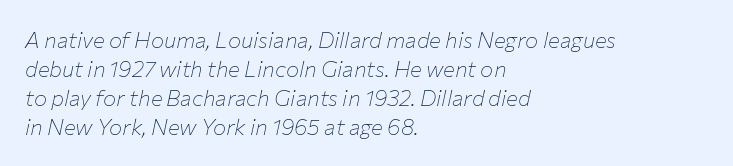
Quick note: underline off. What's the leading like? Ordinary, nothing unusual. Teacher's note: observe the even left margin — that is flush-left alignment. A typesetter would call this zero additional tracking. The font's italic variant was chosen for this text. Letters have the restrained weight of plain body copy at most.
